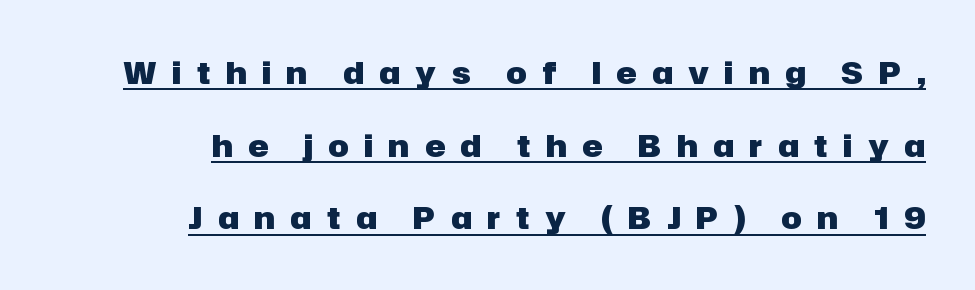
Q: Is the text bold? A: Yes.
Q: Is the text italic (slanted)? A: No, it is upright.
Q: Is the typeface a serif or a sans-serif typeface? A: Sans-serif.
Q: Is the text underlined? A: Yes.
Q: How is the paragraph aligned? A: Right-aligned.
Q: Is the spacing between letters normal or unusually wide? A: Unusually wide.
Q: Is the spacing between lines tight, normal or loose? A: Loose.
Q: Width (condensed, normal, or wide)? A: Normal.
Q: Stroke contrast? A: Low.
Q: x-height? A: Medium.
Q: Monospaced? A: No.
